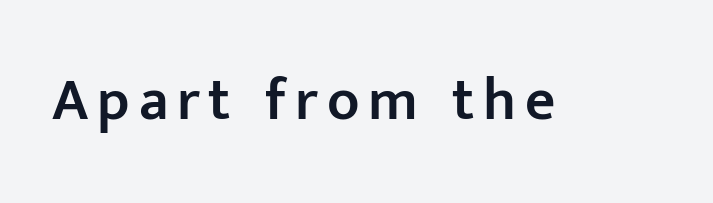
The image shows 59 px semibold sans-serif type, upright; set not underlined; low stroke contrast and a medium x-height.
